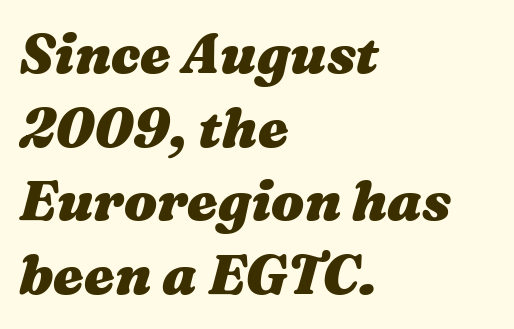
{"italic": "yes", "lean": "right", "slant_degrees": 16, "bold": "yes", "weight": "heavy", "width": "wide", "stroke_contrast": "medium", "x_height": "medium", "monospaced": "no", "underline": "no", "align": "left", "line_spacing": "normal", "line_spacing_ratio": 1.34, "letter_spacing": "normal", "letter_spacing_em": 0.0, "glyph_px": 55}
